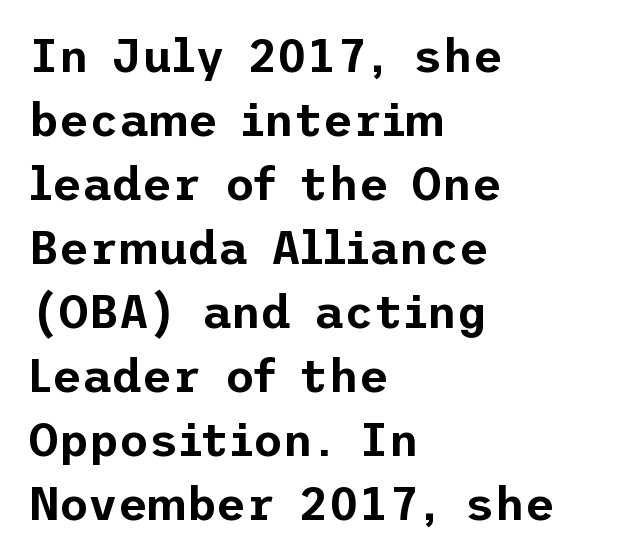
Q: Is the text italic (slanted)? A: No, it is upright.
Q: Is the typeface a serif or a sans-serif typeface? A: Sans-serif.
Q: Is the text underlined? A: No.
Q: How is the paragraph aligned? A: Left-aligned.
Q: Is the spacing between letters normal or unusually wide? A: Normal.
Q: Is the spacing between lines tight, normal or loose? A: Normal.
Q: Width (condensed, normal, or wide)? A: Normal.
Q: Stroke contrast? A: Low.
Q: x-height? A: Medium.
